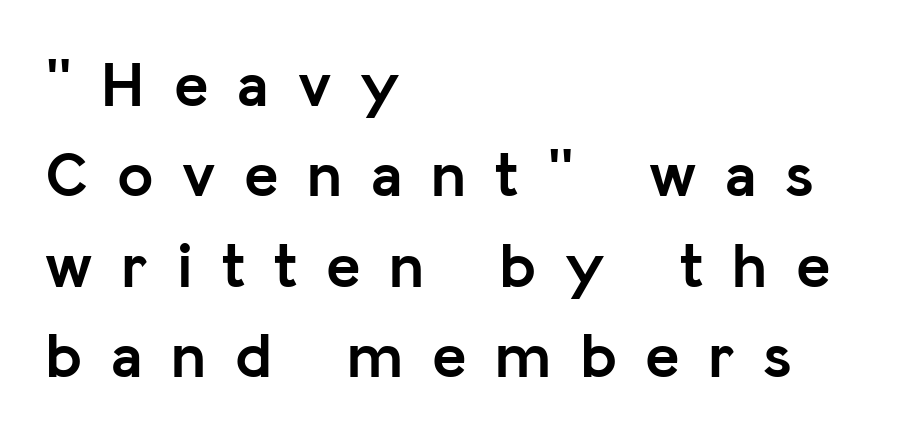
Posture: vertical. Each new line begins a customary step beneath the previous one. Words appear elongated and porous because spacing is wide. Heft: maximum for text — a bold.
